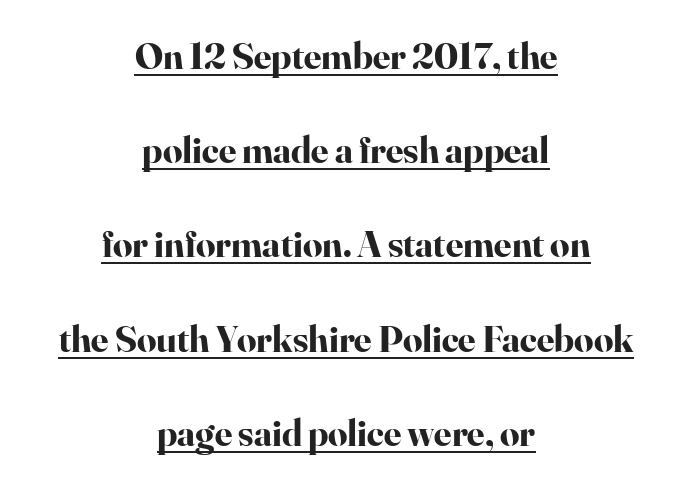
Q: Is the text bold? A: Yes.
Q: Is the text italic (slanted)? A: No, it is upright.
Q: Is the typeface a serif or a sans-serif typeface? A: Serif.
Q: Is the text underlined? A: Yes.
Q: How is the paragraph aligned? A: Centered.
Q: Is the spacing between letters normal or unusually wide? A: Normal.
Q: Is the spacing between lines tight, normal or loose? A: Loose.
Q: Width (condensed, normal, or wide)? A: Normal.
Q: Stroke contrast? A: High.
Q: x-height? A: Small.
Q: Monospaced? A: No.
